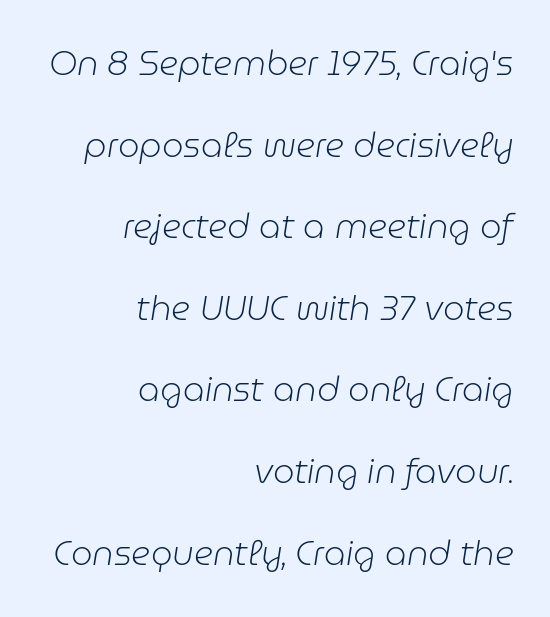
Nothing unusual about the tracking: characters are spaced as the font intends. A typesetter would call this proportional, since set widths differ per character. One glance says open: line gaps are wider than usual. The specimen reads as italic at a glance.
